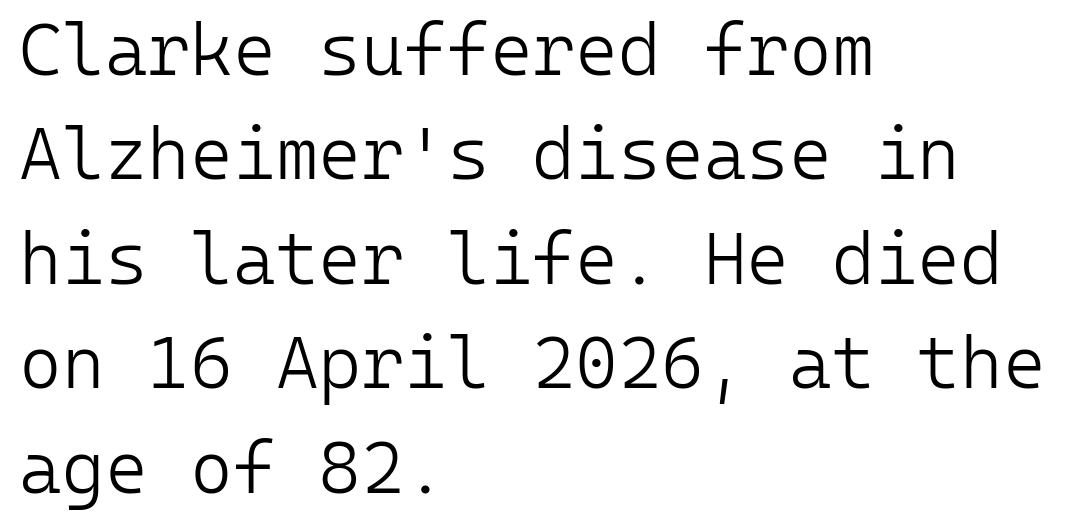
Q: Is the text bold? A: No.
Q: Is the text italic (slanted)? A: No, it is upright.
Q: Is the typeface a serif or a sans-serif typeface? A: Sans-serif.
Q: Is the text underlined? A: No.
Q: How is the paragraph aligned? A: Left-aligned.
Q: Is the spacing between letters normal or unusually wide? A: Normal.
Q: Is the spacing between lines tight, normal or loose? A: Normal.
Q: Width (condensed, normal, or wide)? A: Normal.
Q: Stroke contrast? A: Low.
Q: x-height? A: Medium.
Q: Monospaced? A: Yes.
